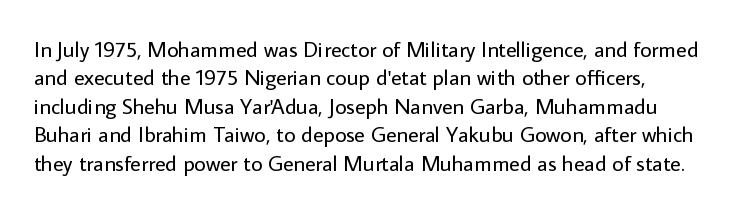
Q: Is the text bold? A: No.
Q: Is the text italic (slanted)? A: No, it is upright.
Q: Is the text underlined? A: No.
Q: How is the paragraph aligned? A: Left-aligned.
Q: Is the spacing between letters normal or unusually wide? A: Normal.
Q: Is the spacing between lines tight, normal or loose? A: Normal.
